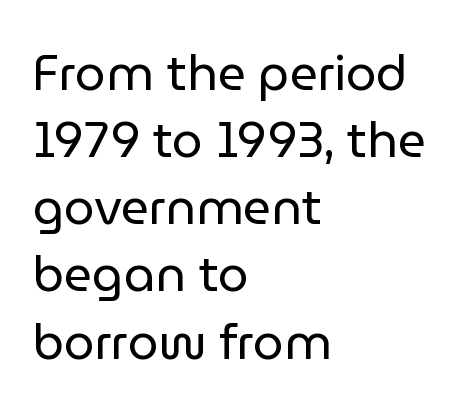
Q: Is the text bold? A: No.
Q: Is the text italic (slanted)? A: No, it is upright.
Q: Is the typeface a serif or a sans-serif typeface? A: Sans-serif.
Q: Is the text underlined? A: No.
Q: How is the paragraph aligned? A: Left-aligned.
Q: Is the spacing between letters normal or unusually wide? A: Normal.
Q: Is the spacing between lines tight, normal or loose? A: Normal.
Q: Width (condensed, normal, or wide)? A: Normal.
Q: Stroke contrast? A: Low.
Q: x-height? A: Medium.
Q: Monospaced? A: No.
